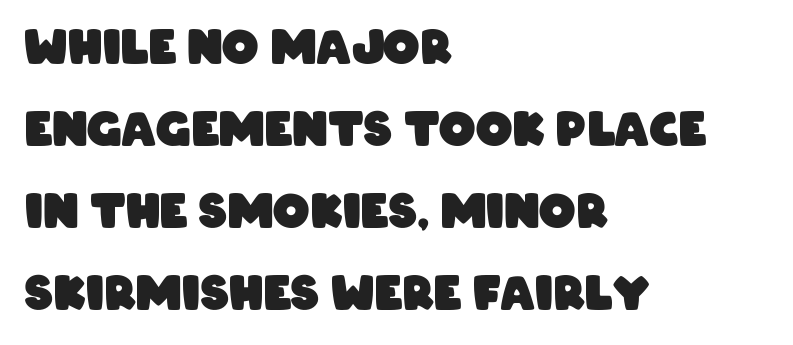
Check the space under the baseline: it is left empty. These lines are rendered in a variable-pitch font. Stroke terminals: plain, sans-serif. The type is set solid horizontally, with unmodified tracking.
